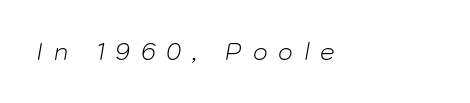
The letters are slanted; this is an italic face. Observe the wide spacing: letters keep a clear distance from each other. The passage shown is not underscored anywhere. The font is comparable to plain body text, perhaps lighter.
